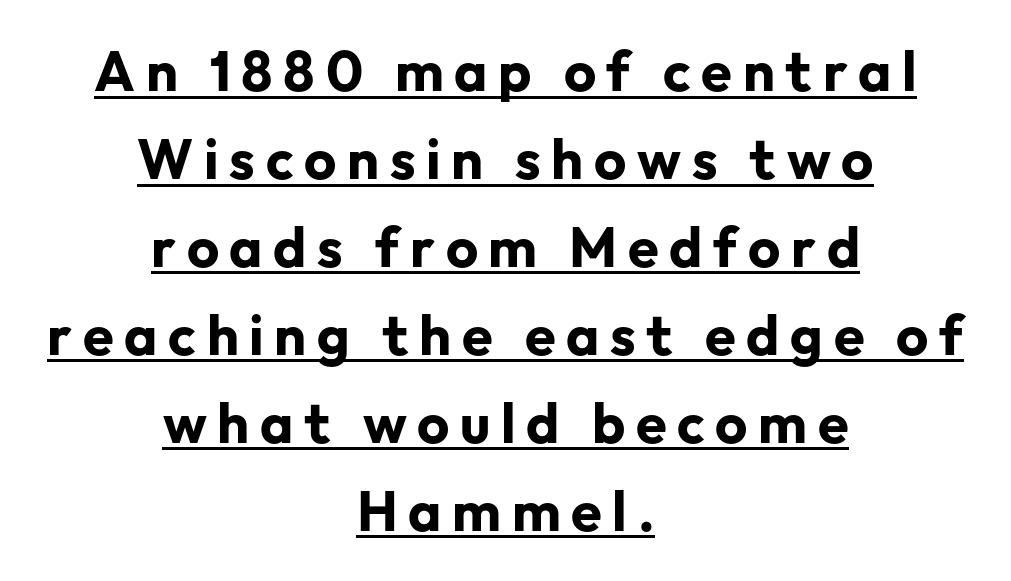
{"serif": "no", "italic": "no", "bold": "yes", "weight": "bold", "width": "normal", "stroke_contrast": "low", "x_height": "medium", "monospaced": "no", "underline": "yes", "align": "center", "line_spacing": "normal", "line_spacing_ratio": 1.57, "glyph_px": 56}
